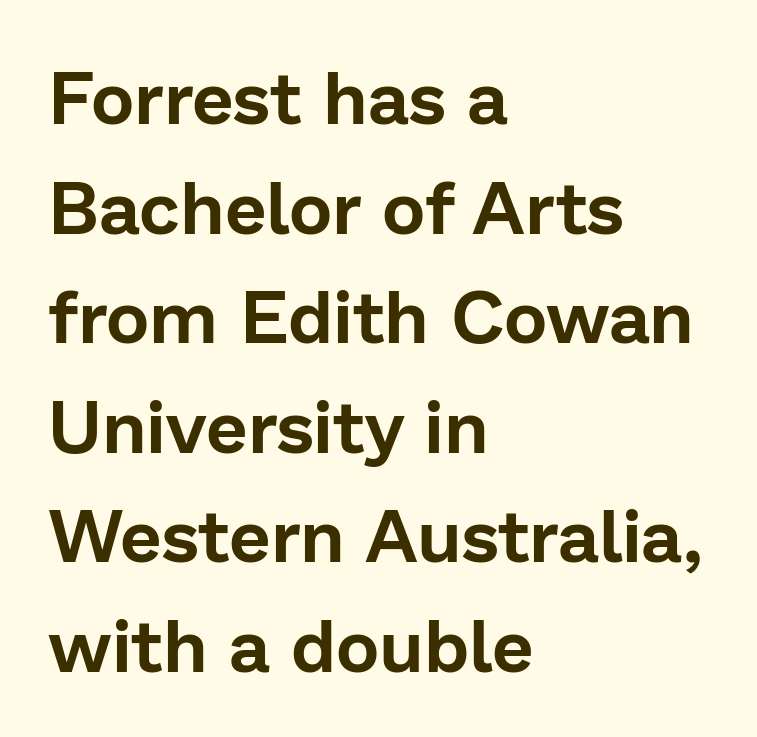
Posture: upright roman. You could not count columns in this text — the font is proportionally spaced. Is the letter spacing exaggerated? No — it looks like the ordinary default. The text was rendered using a sans face with plain stroke endings.
